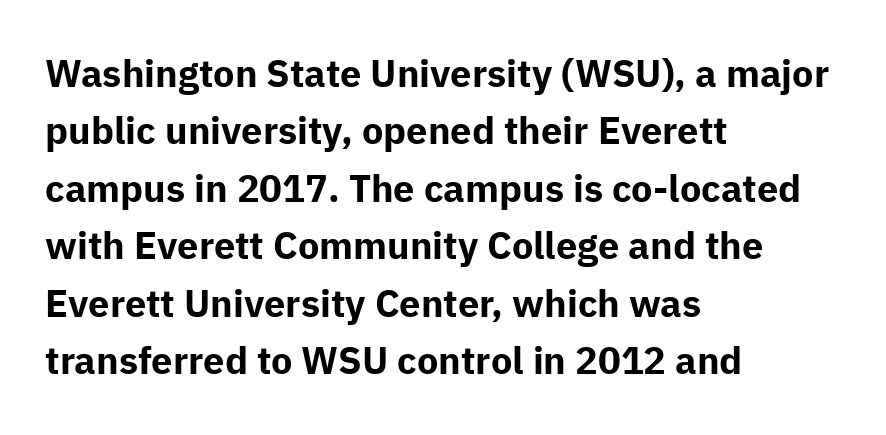
The image shows 38 px bold sans-serif type, upright; set left-aligned, normal line spacing (1.51x), normal letter spacing, not underlined; low stroke contrast and a medium x-height.
